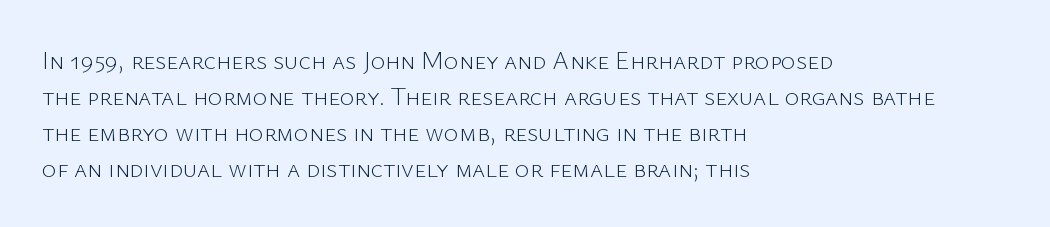
{"italic": "no", "bold": "no", "underline": "no", "align": "left", "line_spacing": "normal", "line_spacing_ratio": 1.44, "letter_spacing": "normal", "letter_spacing_em": 0.0, "glyph_px": 25}
